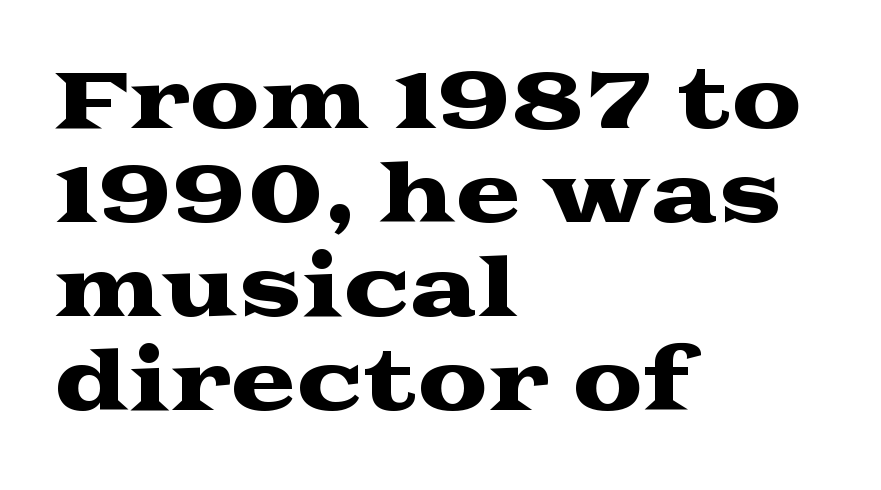
Q: Is the text italic (slanted)? A: No, it is upright.
Q: Is the typeface a serif or a sans-serif typeface? A: Serif.
Q: Is the text underlined? A: No.
Q: How is the paragraph aligned? A: Left-aligned.
Q: Is the spacing between letters normal or unusually wide? A: Normal.
Q: Width (condensed, normal, or wide)? A: Wide.
Q: Stroke contrast? A: Medium.
Q: x-height? A: Medium.
Q: Monospaced? A: No.
